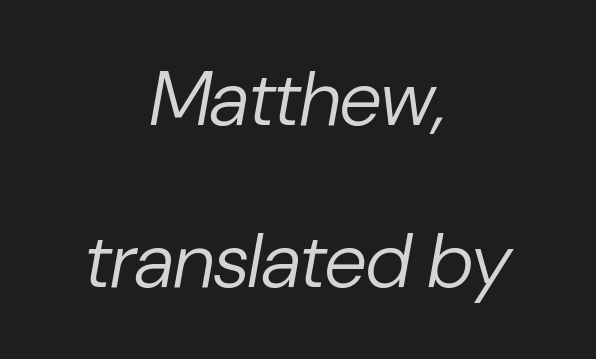
Q: Is the text bold? A: No.
Q: Is the text italic (slanted)? A: Yes, it leans right by about 10 degrees.
Q: Is the text underlined? A: No.
Q: How is the paragraph aligned? A: Centered.
Q: Is the spacing between letters normal or unusually wide? A: Normal.
Q: Is the spacing between lines tight, normal or loose? A: Loose.
Q: Width (condensed, normal, or wide)? A: Normal.
Q: Stroke contrast? A: Low.
Q: x-height? A: Medium.
Q: Monospaced? A: No.
